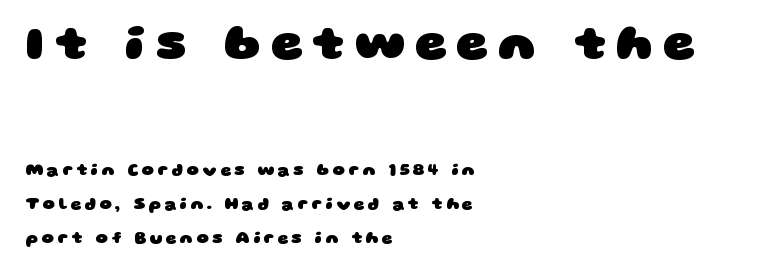
The image shows 50 px heavy, wide sans-serif type; set left-aligned, loose line spacing (1.99x), unusually wide letter spacing (+0.2 em), not underlined; the first (top) block is 2.94x larger; low stroke contrast and a large x-height.
